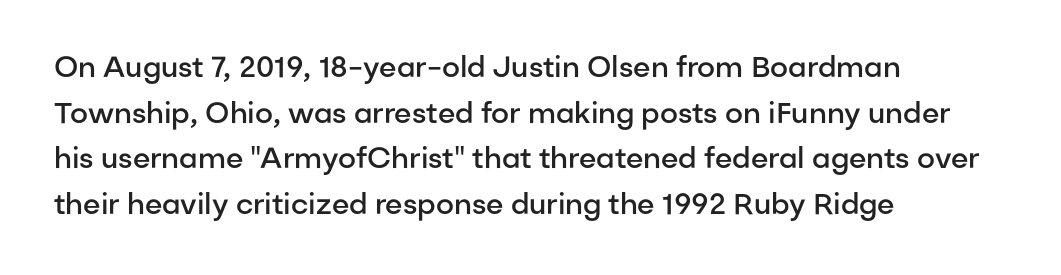
{"serif": "no", "italic": "no", "bold": "semi", "weight": "semibold", "width": "normal", "stroke_contrast": "low", "x_height": "medium", "monospaced": "no", "underline": "no", "align": "left", "line_spacing": "normal", "line_spacing_ratio": 1.57, "letter_spacing": "normal", "letter_spacing_em": 0.0, "glyph_px": 29}
